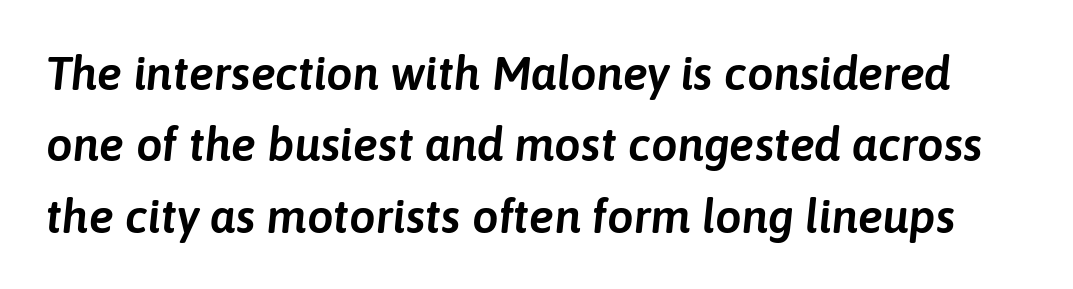
Q: Is the text italic (slanted)? A: Yes, it leans right by about 6 degrees.
Q: Is the text underlined? A: No.
Q: Is the spacing between letters normal or unusually wide? A: Normal.
Q: Is the spacing between lines tight, normal or loose? A: Normal.
Q: Width (condensed, normal, or wide)? A: Normal.
Q: Stroke contrast? A: Low.
Q: x-height? A: Medium.
Q: Monospaced? A: No.
